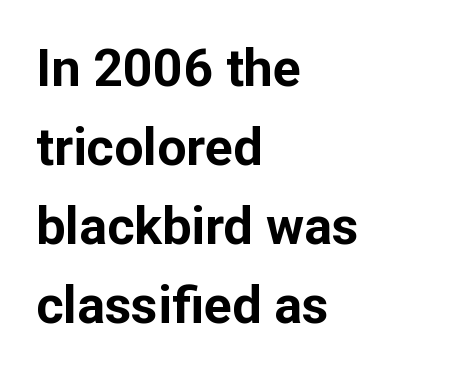
Spacing verdict: proportional, widths tailored to each character. Heavy-handed strokes throughout: this text is bold. Serif or sans? Sans — the stroke terminals are bare. Honestly, the letter spacing is just normal — you wouldn't notice it.
